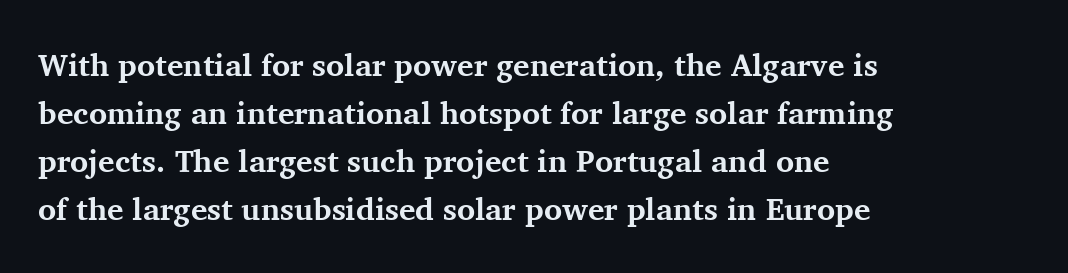
Interline gaps are of average width in this sample. The face used here is proportionally spaced, like ordinary book or web type. If you drew a line through each stem, it would be perfectly vertical. Strong, thick strokes mark this as bold type. The type family on display is of the serif kind.
